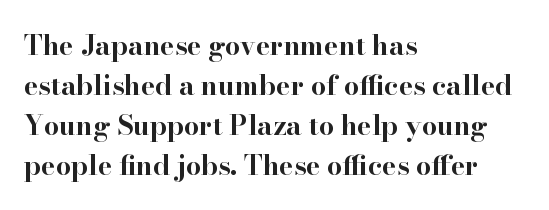
{"italic": "no", "bold": "yes", "underline": "no", "align": "left", "line_spacing": "normal", "line_spacing_ratio": 1.48, "letter_spacing": "normal", "letter_spacing_em": 0.0, "glyph_px": 27}
